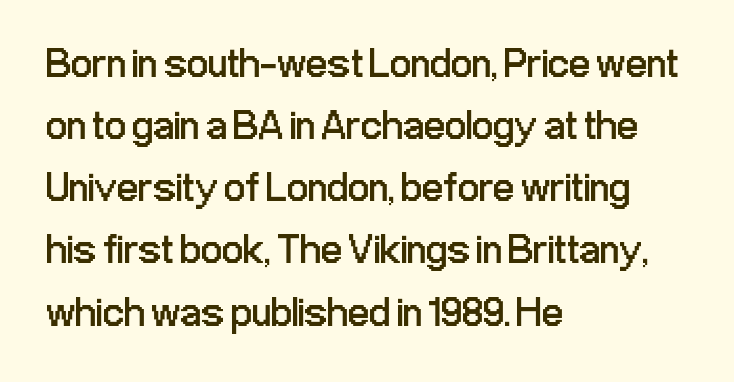
{"serif": "no", "italic": "no", "bold": "no", "weight": "regular", "width": "condensed", "stroke_contrast": "low", "x_height": "medium", "monospaced": "no", "underline": "no", "align": "left", "line_spacing": "normal", "line_spacing_ratio": 1.48, "letter_spacing": "normal", "letter_spacing_em": 0.0, "glyph_px": 42}
